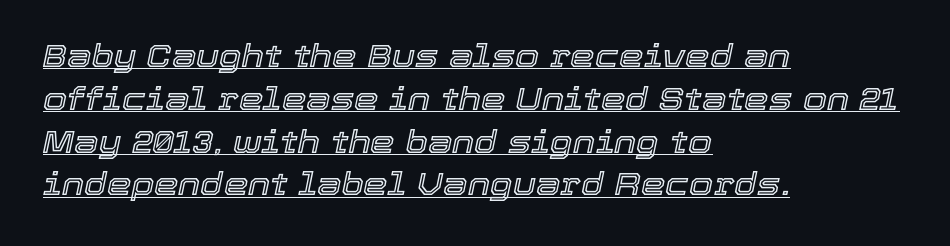
Q: Is the text italic (slanted)? A: Yes, it leans right by about 12 degrees.
Q: Is the text underlined? A: Yes.
Q: How is the paragraph aligned? A: Left-aligned.
Q: Is the spacing between letters normal or unusually wide? A: Normal.
Q: Is the spacing between lines tight, normal or loose? A: Normal.
Q: Width (condensed, normal, or wide)? A: Normal.
Q: x-height? A: Medium.
Q: Monospaced? A: No.
